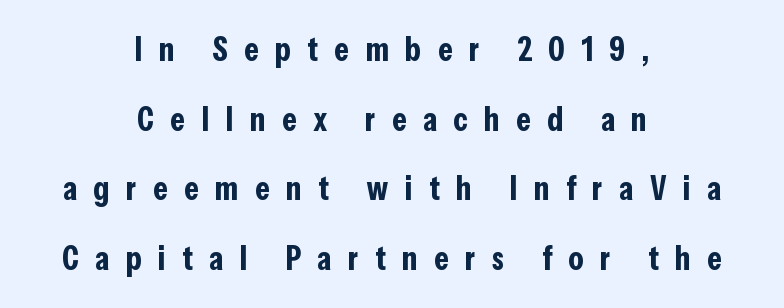
The image shows 34 px bold, condensed sans-serif type, upright; set centered, loose line spacing (2.05x), unusually wide letter spacing (+0.48 em), not underlined; low stroke contrast and a medium x-height.
